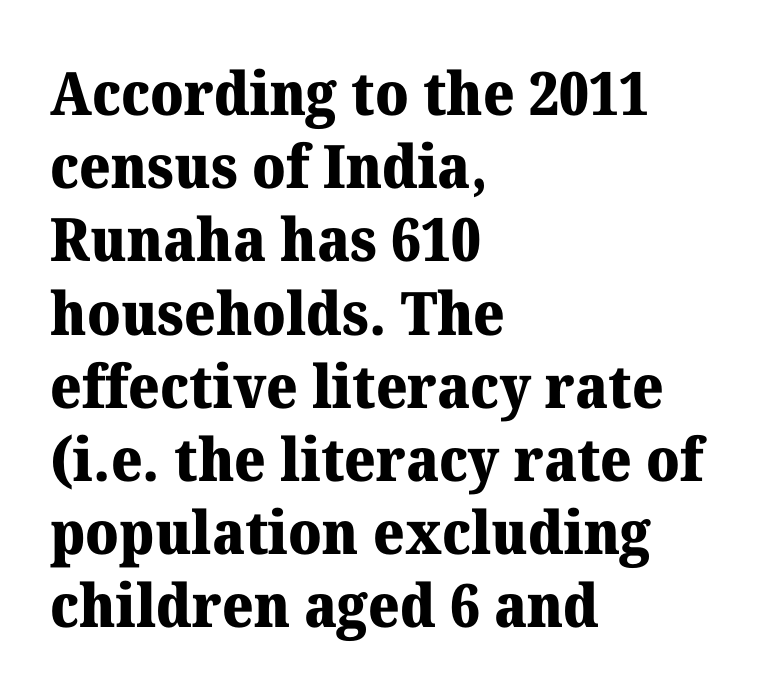
Q: Is the text bold? A: Yes.
Q: Is the text italic (slanted)? A: No, it is upright.
Q: Is the typeface a serif or a sans-serif typeface? A: Serif.
Q: Is the text underlined? A: No.
Q: How is the paragraph aligned? A: Left-aligned.
Q: Is the spacing between letters normal or unusually wide? A: Normal.
Q: Width (condensed, normal, or wide)? A: Normal.
Q: Stroke contrast? A: Medium.
Q: x-height? A: Medium.
Q: Monospaced? A: No.
